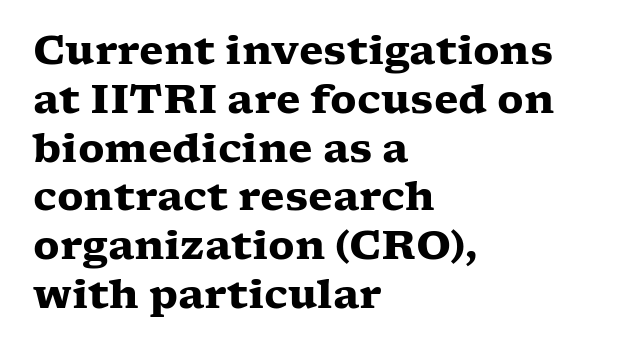
The specimen reads as upright at a glance. Caption: standard tracking, unaltered. The space beneath each line is pristine and unruled. Looks like regular typesetting: each glyph gets only the width it needs.
